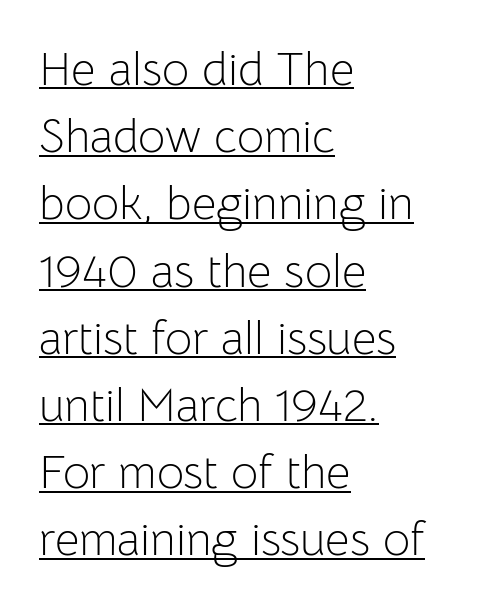
The image shows 47 px light sans-serif type, upright; set left-aligned, normal line spacing (1.43x), normal letter spacing, underlined; low stroke contrast and a medium x-height.
